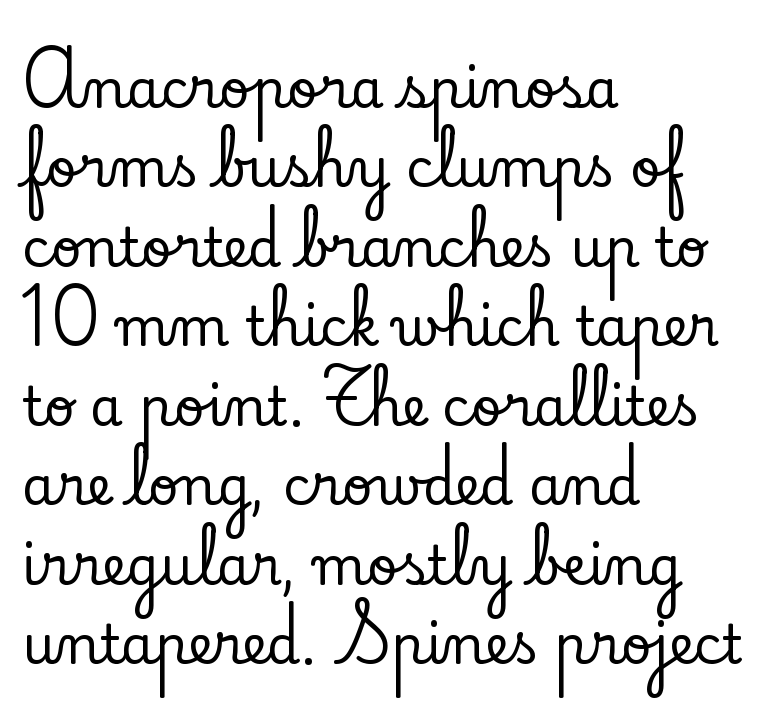
Descenders hang freely into open space. How would I describe the line gaps? Plain and ordinary. It's the straight-up-and-down kind of type. The face used here is rendered with its standard letterfit. A student would call this left alignment; a typographer would say flush left, rag right.
